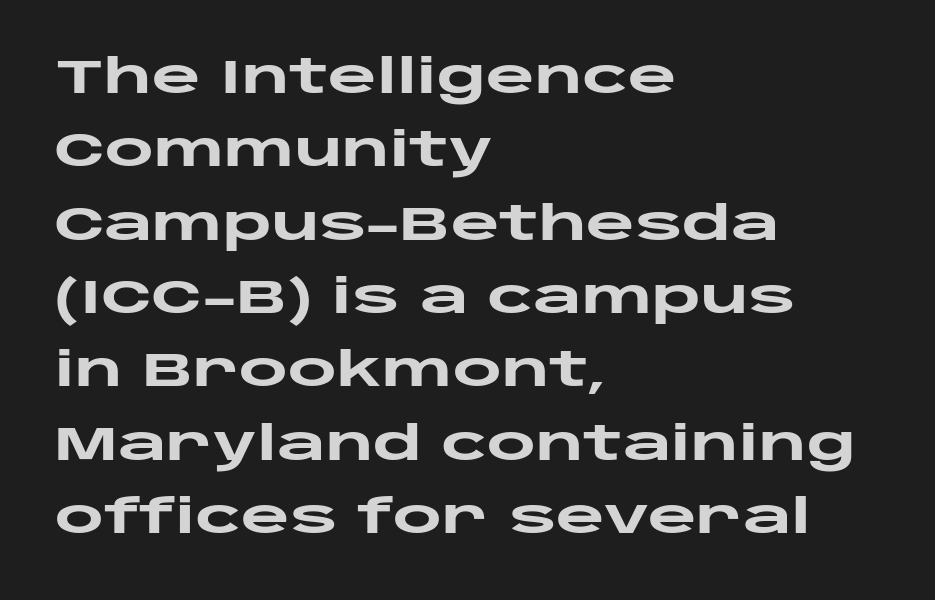
Q: Is the text bold? A: Yes.
Q: Is the text italic (slanted)? A: No, it is upright.
Q: Is the typeface a serif or a sans-serif typeface? A: Sans-serif.
Q: Is the text underlined? A: No.
Q: How is the paragraph aligned? A: Left-aligned.
Q: Is the spacing between letters normal or unusually wide? A: Normal.
Q: Is the spacing between lines tight, normal or loose? A: Normal.
Q: Width (condensed, normal, or wide)? A: Wide.
Q: Stroke contrast? A: Low.
Q: x-height? A: Large.
Q: Monospaced? A: No.
